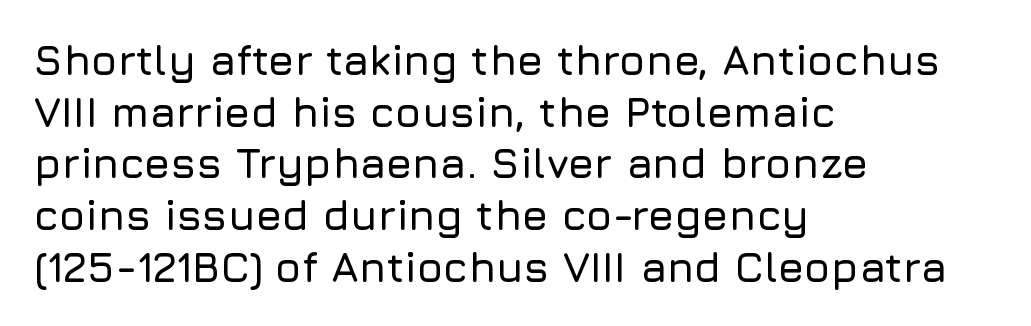
The image shows 42 px sans-serif type, upright; set left-aligned, line spacing 1.23x, normal letter spacing, not underlined; low stroke contrast and a medium x-height.
